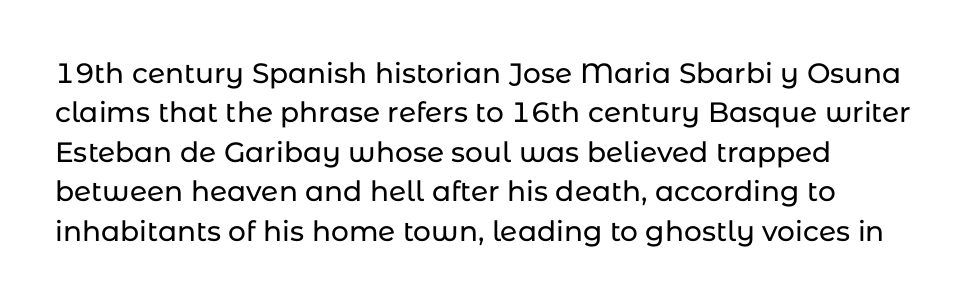
The image shows 28 px sans-serif type, upright; set left-aligned, normal line spacing (1.41x), normal letter spacing, not underlined; low stroke contrast and a medium x-height.
